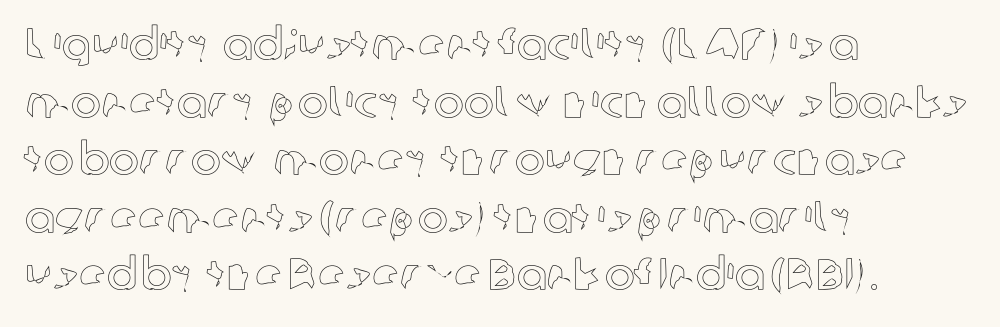
Q: Is the text italic (slanted)? A: No, it is upright.
Q: Is the text underlined? A: No.
Q: How is the paragraph aligned? A: Left-aligned.
Q: Is the spacing between letters normal or unusually wide? A: Normal.
Q: Is the spacing between lines tight, normal or loose? A: Normal.
Q: Width (condensed, normal, or wide)? A: Normal.
Q: x-height? A: Medium.
Q: Monospaced? A: No.
